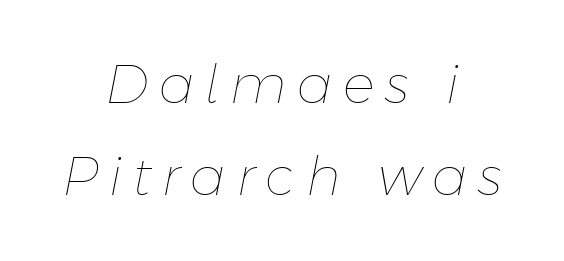
Q: Is the text bold? A: No.
Q: Is the text italic (slanted)? A: Yes, it leans right by about 11 degrees.
Q: Is the text underlined? A: No.
Q: How is the paragraph aligned? A: Centered.
Q: Is the spacing between letters normal or unusually wide? A: Unusually wide.
Q: Width (condensed, normal, or wide)? A: Normal.
Q: Stroke contrast? A: Low.
Q: x-height? A: Medium.
Q: Monospaced? A: No.
